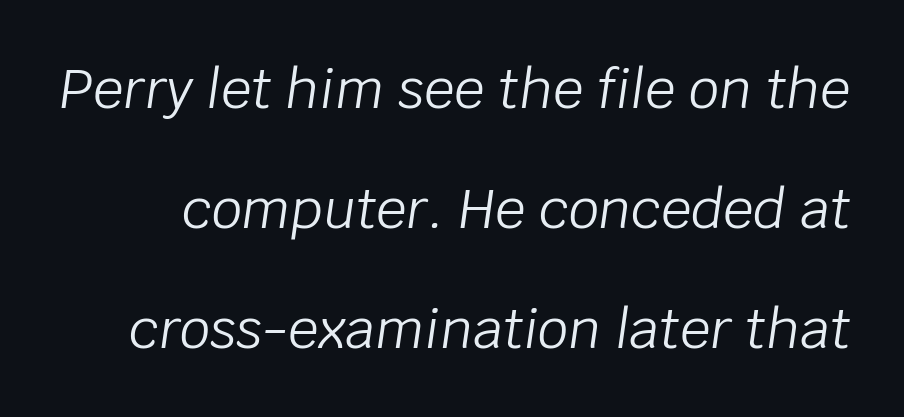
The image shows 54 px light type, italic (leaning right); set loose line spacing (2.22x), normal letter spacing, not underlined; low stroke contrast and a large x-height.
